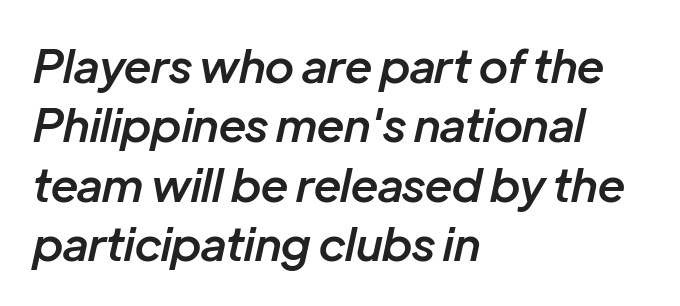
These lines are rendered in a variable-pitch font. The lettering tilts uniformly, giving the passage an italic look. A clean baseline with only descenders dipping below it. The typesetting leans somewhat heavy: a semibold. These lines are set flush left with a ragged right edge. This sample keeps an unexceptional amount of space between lines.
